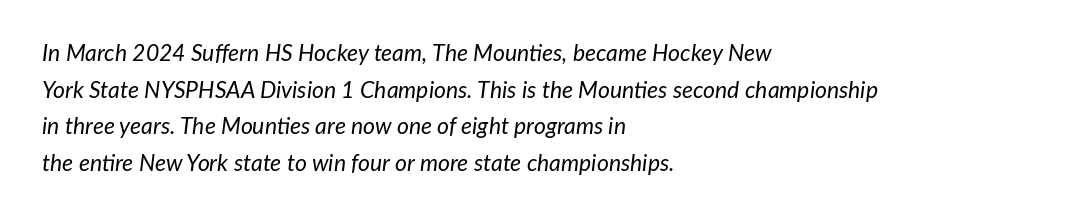
The strip under each line holds only bare page. The ragged edge is on the right, which tells us the setting is flush left. Weight: regular or lighter. Look at the tracking — it's just the regular setting, nothing added. What's the leading like? Ordinary, nothing unusual. Designer's note — italics engaged.
